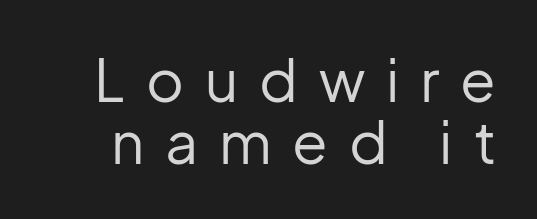
The image shows 58 px regular-weight sans-serif type, upright; set tight line spacing (1.07x), unusually wide letter spacing (+0.36 em), not underlined; low stroke contrast and a medium x-height.
